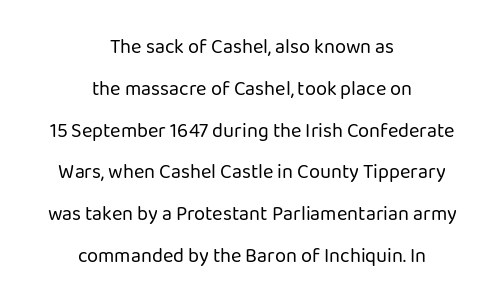
Q: Is the text bold? A: No.
Q: Is the text italic (slanted)? A: No, it is upright.
Q: Is the text underlined? A: No.
Q: How is the paragraph aligned? A: Centered.
Q: Is the spacing between letters normal or unusually wide? A: Normal.
Q: Is the spacing between lines tight, normal or loose? A: Loose.
